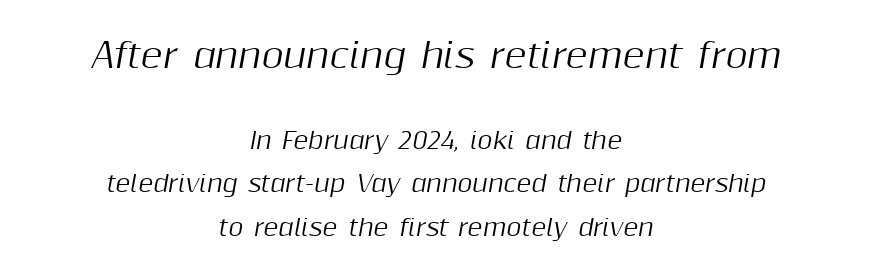
The passage shown begins with its larger block and ends with its smaller one. Here the designer chose a conventional face with non-uniform glyph widths. The text carries the slant typical of an italic or oblique font. In terms of letterspacing, this is plain default setting.
